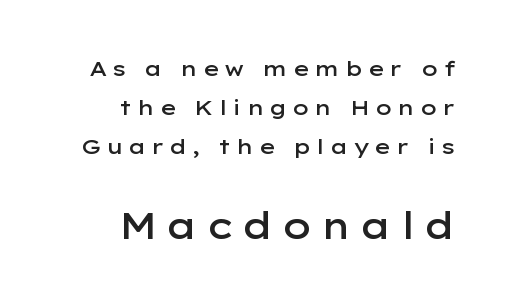
Q: Is the text bold? A: Semi-bold.
Q: Is the text italic (slanted)? A: No, it is upright.
Q: Is the typeface a serif or a sans-serif typeface? A: Sans-serif.
Q: Is the text underlined? A: No.
Q: How is the paragraph aligned? A: Right-aligned.
Q: Is the spacing between letters normal or unusually wide? A: Unusually wide.
Q: Which block of text is set in a larger size, the first (top) or the second (bottom)? A: The second (bottom) one.
Q: Width (condensed, normal, or wide)? A: Wide.
Q: Stroke contrast? A: Low.
Q: x-height? A: Medium.
Q: Monospaced? A: No.
